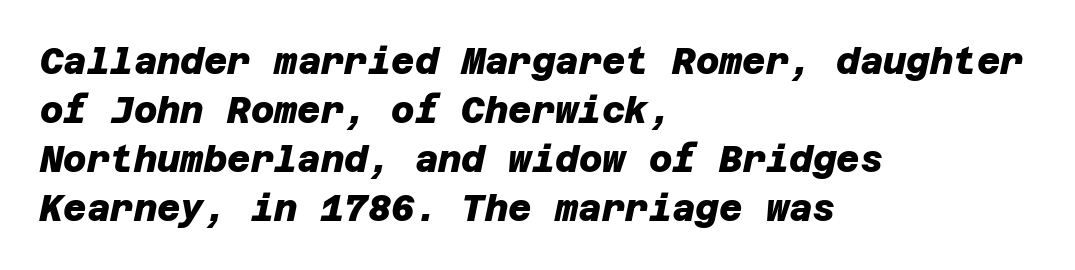
The image shows 36 px heavy sans-serif type; set left-aligned, normal line spacing (1.36x), normal letter spacing, not underlined; low stroke contrast and a large x-height.
